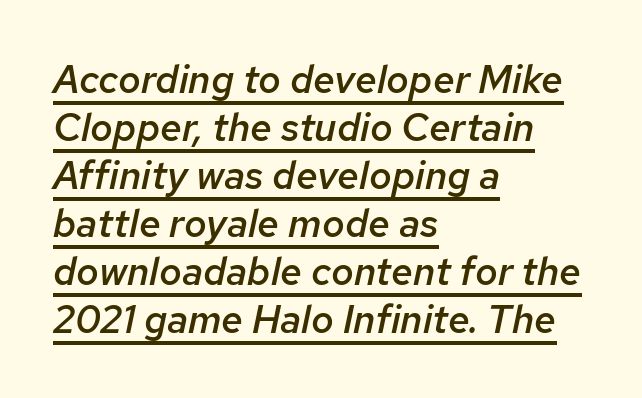
Q: Is the text bold? A: Semi-bold.
Q: Is the text italic (slanted)? A: Yes, it leans right by about 12 degrees.
Q: Is the text underlined? A: Yes.
Q: How is the paragraph aligned? A: Left-aligned.
Q: Is the spacing between letters normal or unusually wide? A: Normal.
Q: Width (condensed, normal, or wide)? A: Normal.
Q: Stroke contrast? A: Low.
Q: x-height? A: Medium.
Q: Monospaced? A: No.
